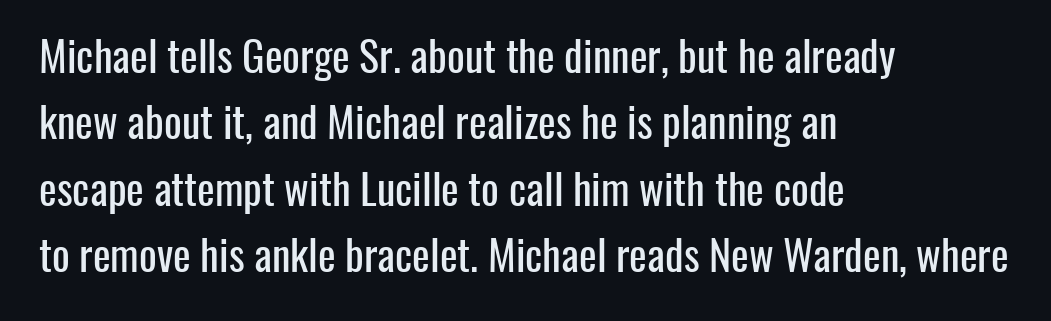
{"serif": "no", "italic": "no", "width": "condensed", "stroke_contrast": "low", "x_height": "medium", "monospaced": "no", "underline": "no", "align": "left", "line_spacing": "normal", "line_spacing_ratio": 1.58, "letter_spacing": "normal", "letter_spacing_em": 0.0, "glyph_px": 42}
